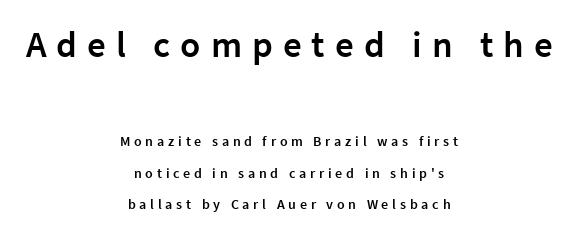
Size hierarchy here favors the leading block over the trailing one. The strip under each line holds only bare page. Line spacing here is loose. Note the varied advance widths — an 'i' is clearly narrower than an 'm'.
